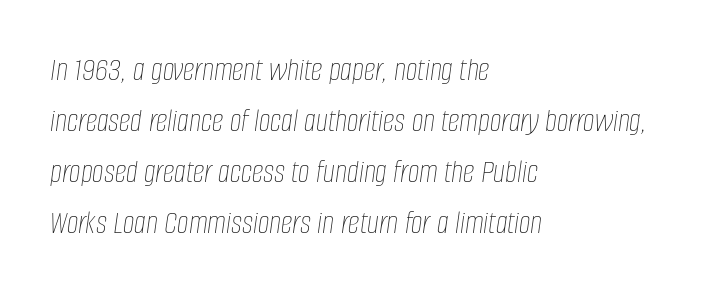
Looking at the ascenders, they clearly lean. A typesetter would call this leading conventional body-copy spacing. Rule under the text: the space is simply empty. The letterforms sit at book weight or below. These lines are rendered in a variable-pitch font. Which margin do the lines hug? The left one — the right edge is uneven.
